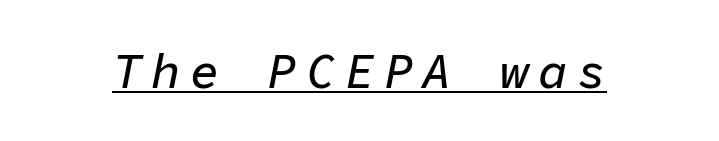
{"italic": "yes", "lean": "right", "slant_degrees": 11, "width": "normal", "stroke_contrast": "low", "x_height": "medium", "monospaced": "yes", "underline": "yes", "glyph_px": 49}
